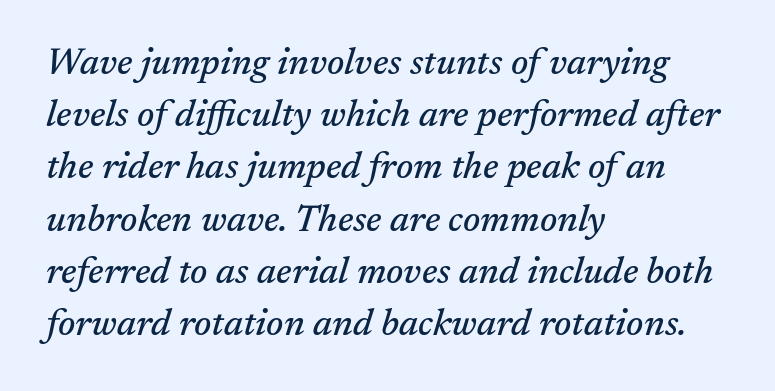
The glyphs in this specimen are seriffed. Students, note that the glyphs here touch the page at normal intervals. Decoration check: the copy has no underline. The line-height multiplier appears to be the usual default. The text carries the slant typical of an italic or oblique font. Think of a printed novel: that variable character pitch is what you see here.
